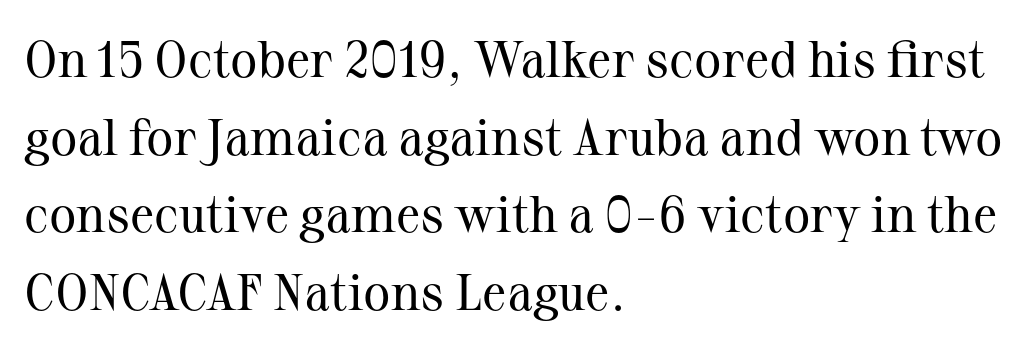
The image shows 51 px regular-weight serif type, upright; set left-aligned, normal line spacing (1.52x), normal letter spacing, not underlined; medium stroke contrast and a medium x-height.
